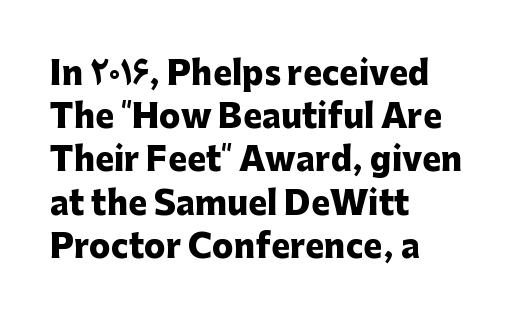
Q: Is the text bold? A: Yes.
Q: Is the text italic (slanted)? A: No, it is upright.
Q: Is the typeface a serif or a sans-serif typeface? A: Sans-serif.
Q: Is the text underlined? A: No.
Q: How is the paragraph aligned? A: Left-aligned.
Q: Is the spacing between letters normal or unusually wide? A: Normal.
Q: Is the spacing between lines tight, normal or loose? A: Normal.
Q: Width (condensed, normal, or wide)? A: Normal.
Q: Stroke contrast? A: Low.
Q: x-height? A: Medium.
Q: Monospaced? A: No.
